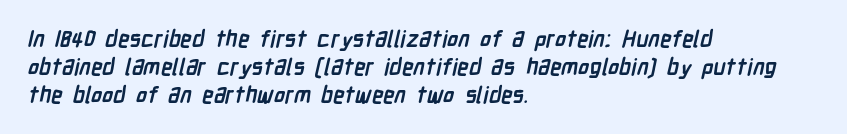
Q: Is the text bold? A: Yes.
Q: Is the text underlined? A: No.
Q: How is the paragraph aligned? A: Left-aligned.
Q: Is the spacing between letters normal or unusually wide? A: Normal.
